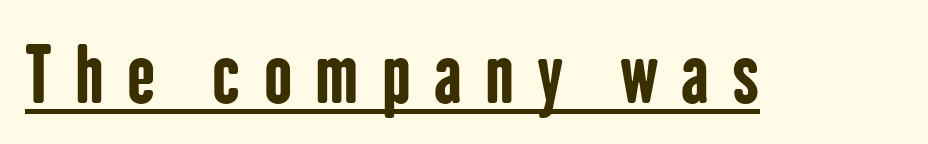
{"serif": "no", "italic": "no", "bold": "yes", "weight": "bold", "width": "condensed", "stroke_contrast": "low", "x_height": "medium", "monospaced": "no", "underline": "yes", "letter_spacing": "wide", "letter_spacing_em": 0.31, "glyph_px": 75}
